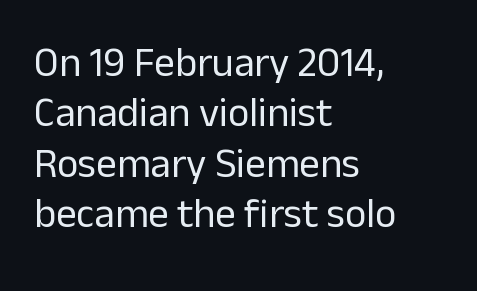
The image shows 41 px regular-weight sans-serif type, upright; set left-aligned, line spacing 1.23x, normal letter spacing, not underlined; low stroke contrast and a medium x-height.
